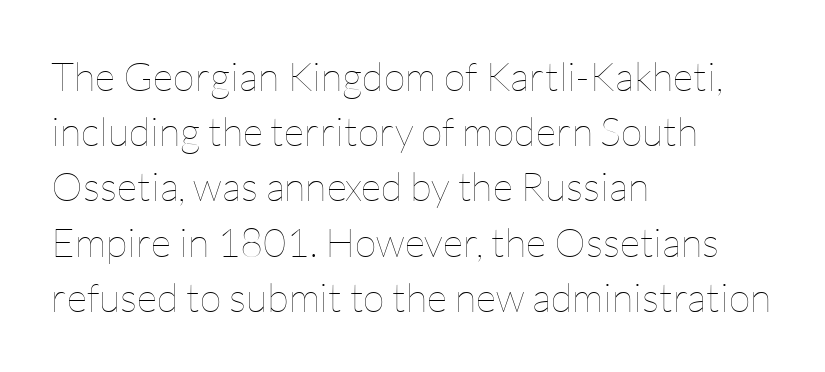
Q: Is the text bold? A: No.
Q: Is the text italic (slanted)? A: No, it is upright.
Q: Is the text underlined? A: No.
Q: How is the paragraph aligned? A: Left-aligned.
Q: Is the spacing between letters normal or unusually wide? A: Normal.
Q: Is the spacing between lines tight, normal or loose? A: Normal.
Q: Width (condensed, normal, or wide)? A: Normal.
Q: Stroke contrast? A: Low.
Q: x-height? A: Medium.
Q: Monospaced? A: No.
